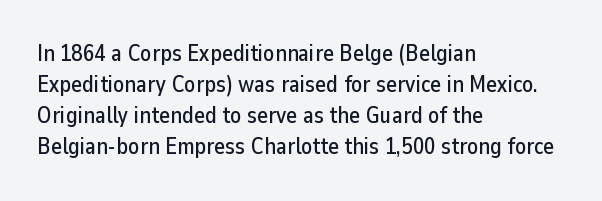
The designer left line spacing at the default. Glance below the letters and you will spot only blank space. The letters sit at their default tracking, neither squeezed nor spread. If you drew a line through each stem, it would be perfectly vertical. The compositor pushed each line to the left boundary.
